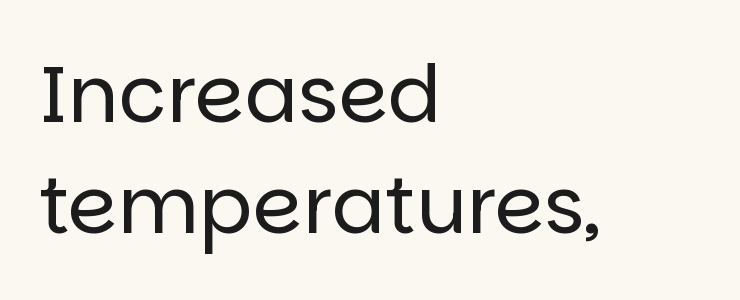
The image shows 79 px regular-weight sans-serif type, upright; set left-aligned, normal line spacing (1.4x), normal letter spacing, not underlined; low stroke contrast and a large x-height.
